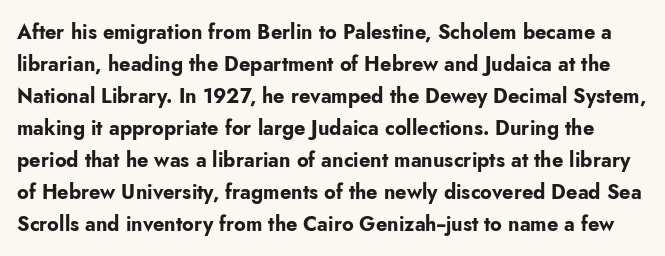
The image shows 20 px bold type, upright; set normal line spacing (1.6x), normal letter spacing, not underlined.
